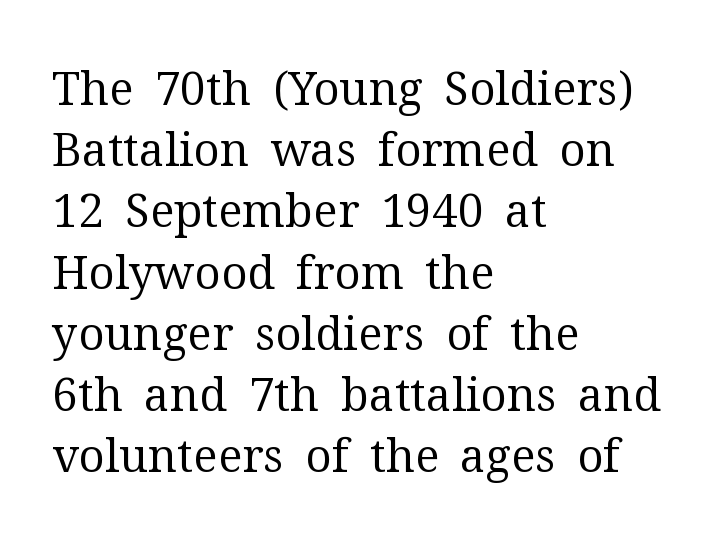
A typesetter would call this zero additional tracking. Ascenders rise straight up at ninety degrees. The ragged edge is on the right, which tells us the setting is flush left. Interline gaps are of average width in this sample. The rendering shows small feet on the letterforms — a serif design.
